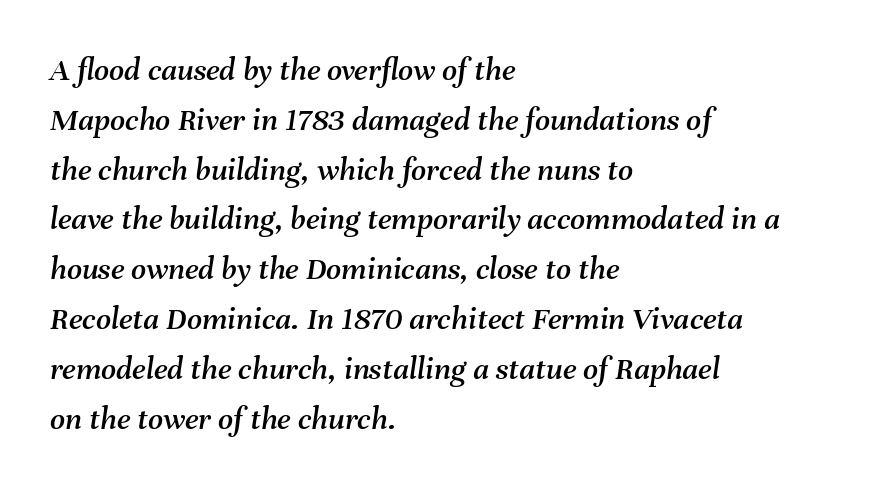
Varying glyph widths throughout — classic text-font behaviour. The ragged edge is on the right, which tells us the setting is flush left. The line-height multiplier appears to be the usual default. Glance below the letters and you will spot only blank space.
